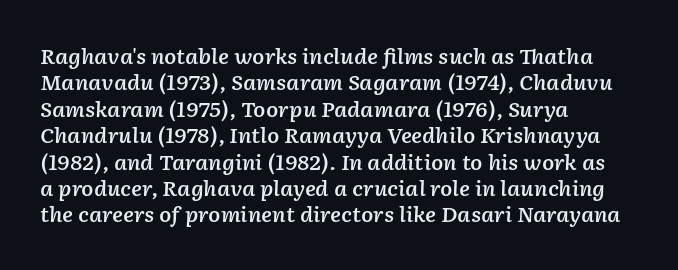
Leading: standard. This sample uses plain, unmodified letter spacing. This sample is left-justified, so line endings fall wherever the words run out. Typographic density is moderately raised because the face is semibold. Quick note: underline off. These lines were composed using italics.
